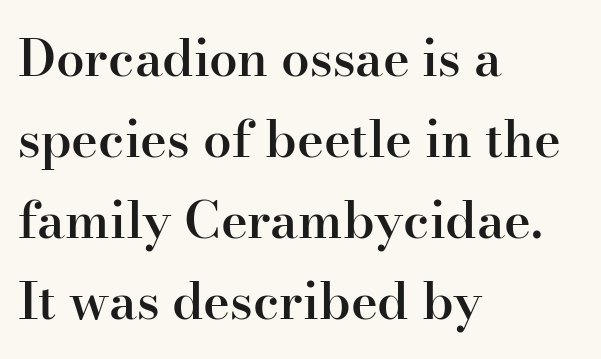
The rendering anchors every line to the left-hand side. Tracking value appears to be zero — textbook default spacing. Heft: intermediate — a semibold. A typesetter would label this face a serif. This sample has the flowing, uneven cadence of proportional lettering.
